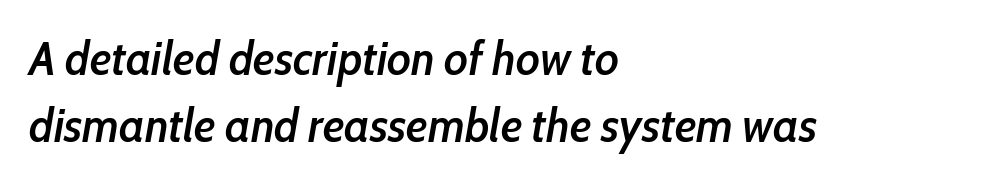
These lines are rendered in a variable-pitch font. The typography opts for an oblique posture over an upright one. Each glyph is drawn with semibold strokes, heavier than normal yet not fully bold. Left-aligned paragraph, ragged on the right. Tracking value appears to be zero — textbook default spacing. Each new line begins a customary step beneath the previous one.
